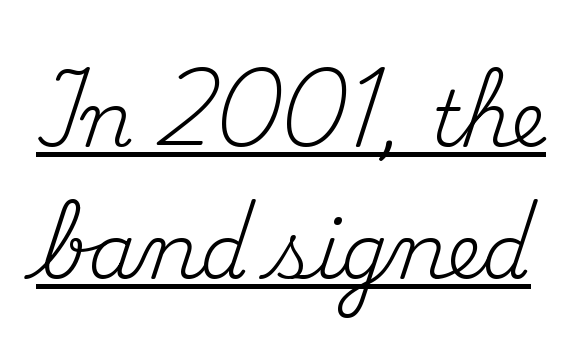
The image shows 77 px regular-weight serif type; set line spacing 1.71x, normal letter spacing, underlined; medium stroke contrast and a small x-height.
